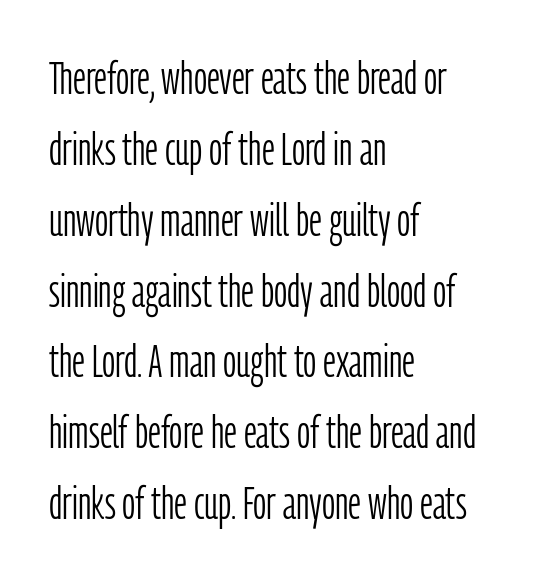
{"serif": "no", "italic": "no", "bold": "no", "weight": "light", "width": "condensed", "stroke_contrast": "low", "x_height": "medium", "monospaced": "no", "underline": "no", "align": "left", "line_spacing": "normal", "line_spacing_ratio": 1.54, "letter_spacing": "normal", "letter_spacing_em": 0.0, "glyph_px": 46}
